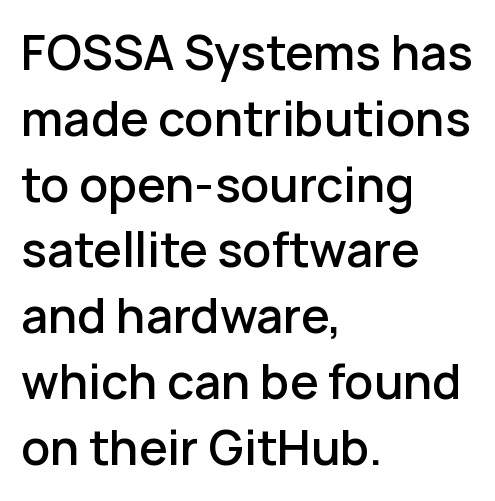
The image shows 46 px semibold sans-serif type, upright; set left-aligned, normal line spacing (1.43x), normal letter spacing, not underlined; low stroke contrast and a medium x-height.
